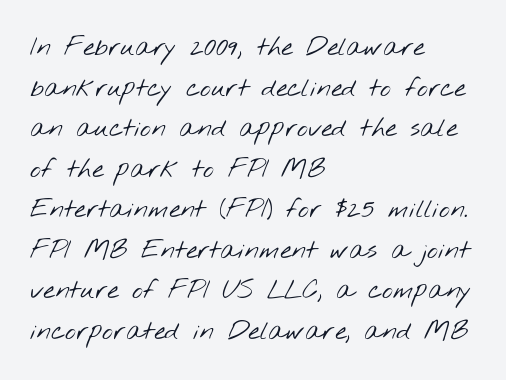
These lines keep a tight, regular rhythm from letter to letter. Rows of type keep a routine distance in the vertical direction. Line beginnings align vertically; line endings do not. No chunkiness to these letters — they're not bold.
